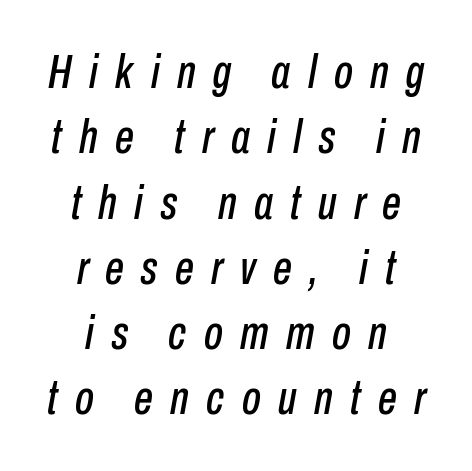
The image shows 48 px condensed type, italic (leaning right); set centered, normal line spacing (1.36x), unusually wide letter spacing (+0.36 em), not underlined; low stroke contrast and a medium x-height.
